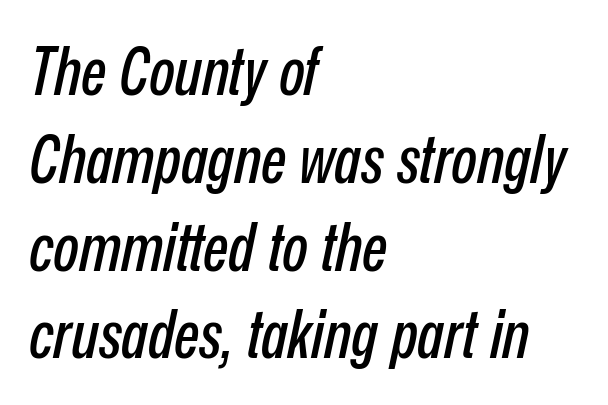
Q: Is the text italic (slanted)? A: Yes, it leans right by about 12 degrees.
Q: Is the text underlined? A: No.
Q: How is the paragraph aligned? A: Left-aligned.
Q: Is the spacing between letters normal or unusually wide? A: Normal.
Q: Is the spacing between lines tight, normal or loose? A: Normal.
Q: Width (condensed, normal, or wide)? A: Condensed.
Q: Stroke contrast? A: Low.
Q: x-height? A: Medium.
Q: Monospaced? A: No.
